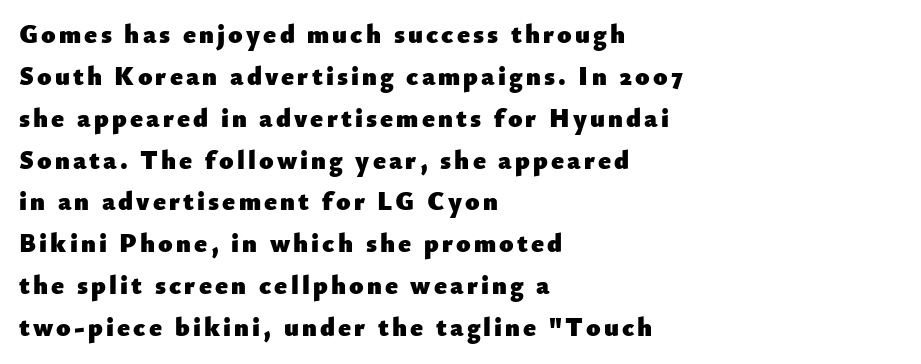
The image shows 26 px bold type, upright; set left-aligned, normal line spacing (1.61x), not underlined.
